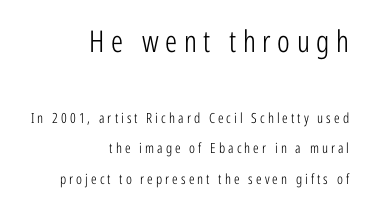
Q: Is the text bold? A: No.
Q: Is the text italic (slanted)? A: No, it is upright.
Q: Is the typeface a serif or a sans-serif typeface? A: Sans-serif.
Q: Is the text underlined? A: No.
Q: How is the paragraph aligned? A: Right-aligned.
Q: Is the spacing between letters normal or unusually wide? A: Unusually wide.
Q: Is the spacing between lines tight, normal or loose? A: Loose.
Q: Which block of text is set in a larger size, the first (top) or the second (bottom)? A: The first (top) one.
Q: Width (condensed, normal, or wide)? A: Condensed.
Q: Stroke contrast? A: Low.
Q: x-height? A: Medium.
Q: Monospaced? A: No.
